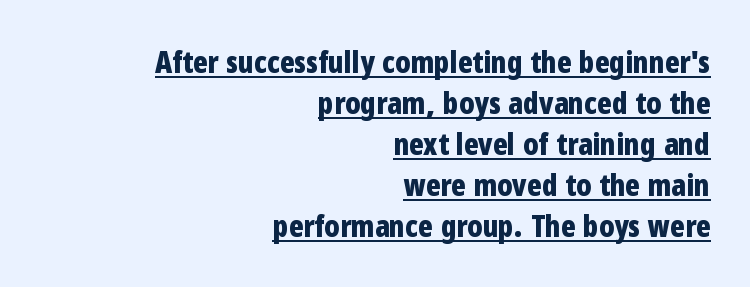
Q: Is the text bold? A: Yes.
Q: Is the text italic (slanted)? A: No, it is upright.
Q: Is the typeface a serif or a sans-serif typeface? A: Sans-serif.
Q: Is the text underlined? A: Yes.
Q: How is the paragraph aligned? A: Right-aligned.
Q: Is the spacing between letters normal or unusually wide? A: Normal.
Q: Is the spacing between lines tight, normal or loose? A: Normal.
Q: Width (condensed, normal, or wide)? A: Condensed.
Q: Stroke contrast? A: Low.
Q: x-height? A: Medium.
Q: Monospaced? A: No.
